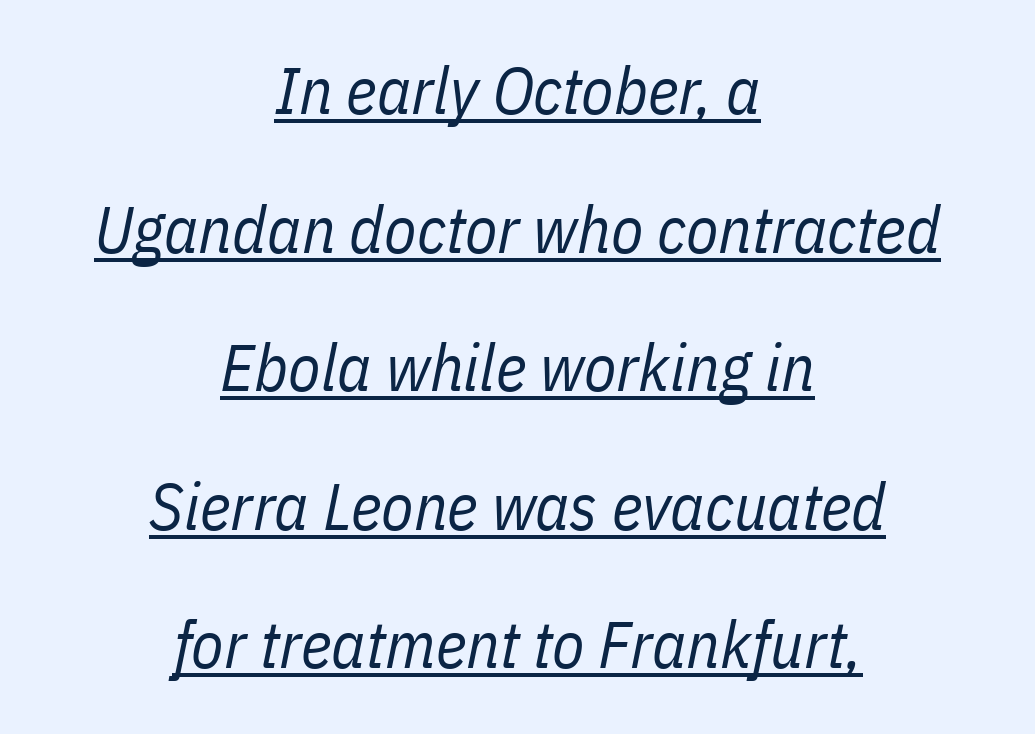
Q: Is the text bold? A: No.
Q: Is the text italic (slanted)? A: Yes, it leans right by about 11 degrees.
Q: Is the text underlined? A: Yes.
Q: How is the paragraph aligned? A: Centered.
Q: Is the spacing between letters normal or unusually wide? A: Normal.
Q: Is the spacing between lines tight, normal or loose? A: Loose.
Q: Width (condensed, normal, or wide)? A: Condensed.
Q: Stroke contrast? A: Low.
Q: x-height? A: Medium.
Q: Monospaced? A: No.
